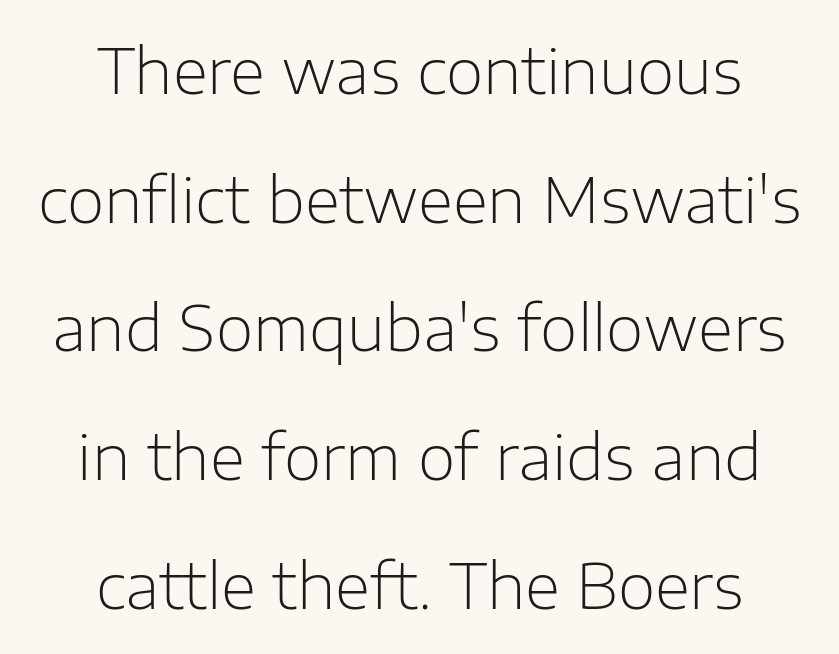
The image shows 61 px light sans-serif type, upright; set centered, loose line spacing (2.11x), normal letter spacing, not underlined; low stroke contrast and a medium x-height.
